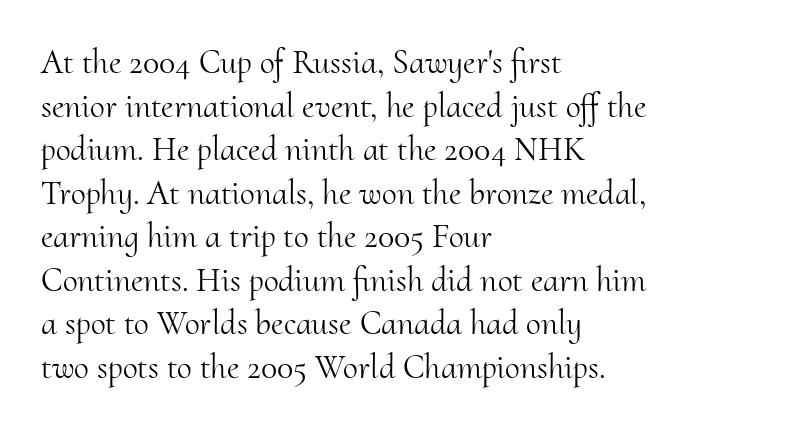
Q: Is the text bold? A: No.
Q: Is the text italic (slanted)? A: No, it is upright.
Q: Is the typeface a serif or a sans-serif typeface? A: Serif.
Q: Is the text underlined? A: No.
Q: How is the paragraph aligned? A: Left-aligned.
Q: Is the spacing between letters normal or unusually wide? A: Normal.
Q: Is the spacing between lines tight, normal or loose? A: Normal.
Q: Width (condensed, normal, or wide)? A: Normal.
Q: Stroke contrast? A: Medium.
Q: x-height? A: Small.
Q: Monospaced? A: No.
